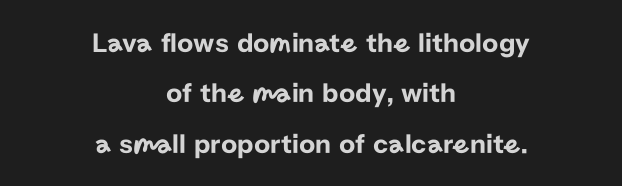
{"serif": "no", "italic": "no", "width": "normal", "stroke_contrast": "low", "x_height": "medium", "monospaced": "no", "underline": "no", "align": "center", "line_spacing_ratio": 1.8, "letter_spacing": "normal", "letter_spacing_em": 0.0, "glyph_px": 28}
